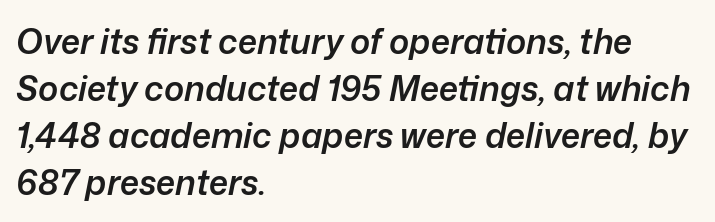
Q: Is the text bold? A: Semi-bold.
Q: Is the text italic (slanted)? A: Yes, it leans right by about 12 degrees.
Q: Is the text underlined? A: No.
Q: How is the paragraph aligned? A: Left-aligned.
Q: Is the spacing between letters normal or unusually wide? A: Normal.
Q: Is the spacing between lines tight, normal or loose? A: Normal.
Q: Width (condensed, normal, or wide)? A: Normal.
Q: Stroke contrast? A: Low.
Q: x-height? A: Medium.
Q: Monospaced? A: No.
